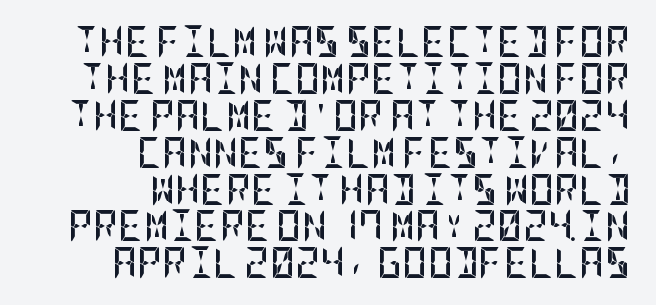
The face used here is rendered with its standard letterfit. The words here are not underlined. Every letter is thick-stroked: bold, no question. The lines are quadded right.
